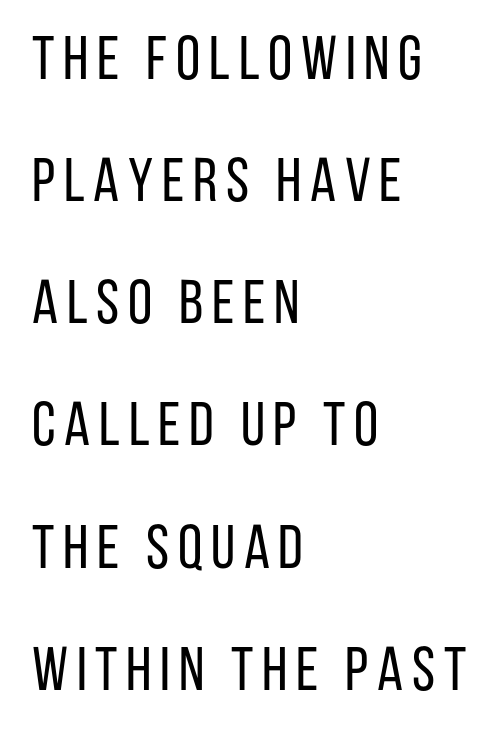
{"serif": "no", "italic": "no", "bold": "no", "weight": "regular", "width": "condensed", "stroke_contrast": "low", "x_height": "large", "monospaced": "no", "underline": "no", "align": "left", "line_spacing": "loose", "line_spacing_ratio": 1.97, "glyph_px": 62}
